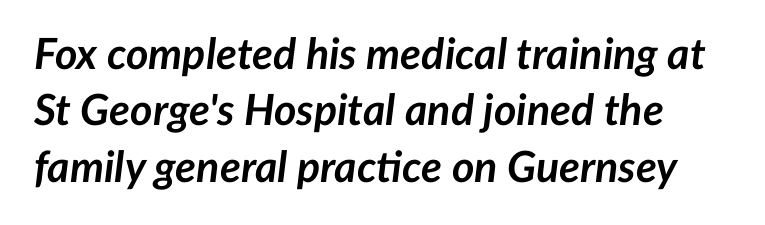
Q: Is the text bold? A: Yes.
Q: Is the text italic (slanted)? A: Yes, it leans right by about 7 degrees.
Q: Is the text underlined? A: No.
Q: Is the spacing between letters normal or unusually wide? A: Normal.
Q: Is the spacing between lines tight, normal or loose? A: Normal.
Q: Width (condensed, normal, or wide)? A: Normal.
Q: Stroke contrast? A: Low.
Q: x-height? A: Medium.
Q: Monospaced? A: No.
